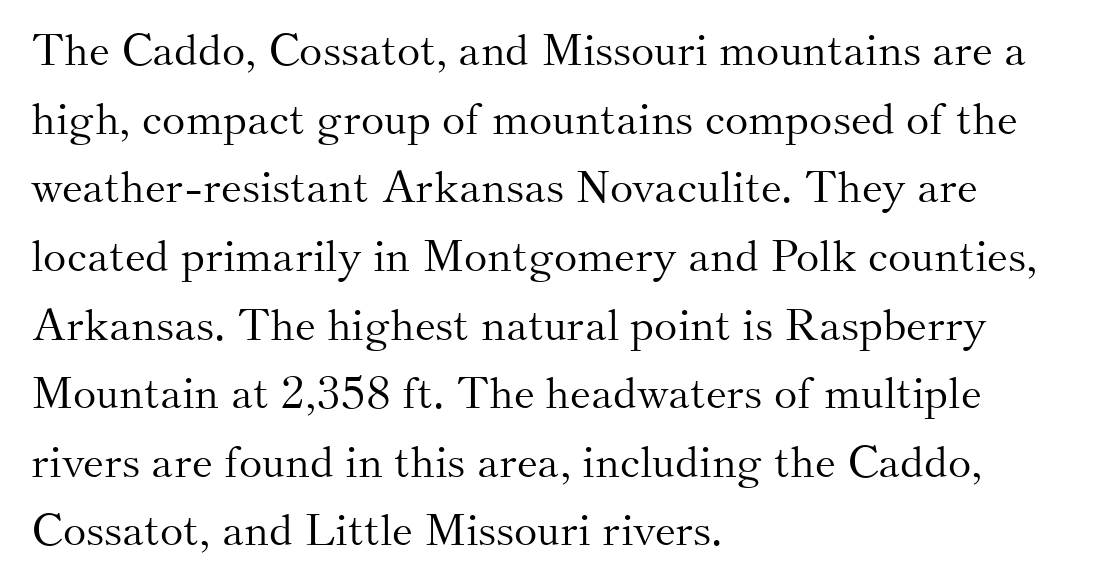
Is the type heavy? It reads as light-to-regular instead. The letters advance in unequal steps, a hallmark of proportional type. Glyph-to-glyph distance matches everyday printed text. Left-aligned paragraph, ragged on the right. Observe the serifs anchoring each vertical stroke in this sample.
